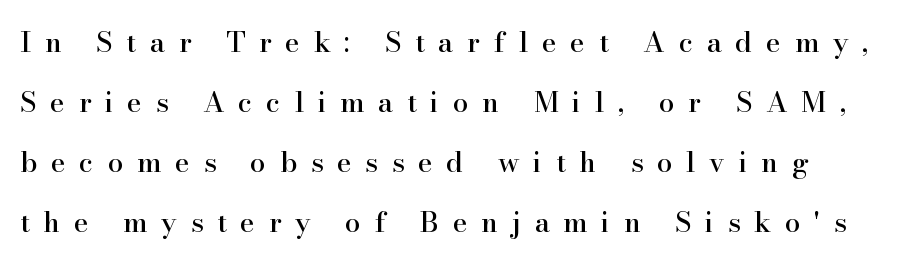
The image shows 28 px serif type, upright; set loose line spacing (2.14x), unusually wide letter spacing (+0.49 em), not underlined; high stroke contrast and a small x-height.
